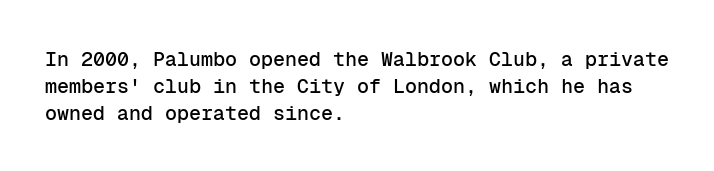
The vertical gap from one line to the next is medium. The letters sit at their default tracking, neither squeezed nor spread. A student would call this left alignment; a typographer would say flush left, rag right. Does the lettering tilt? It doesn't — this is upright.
